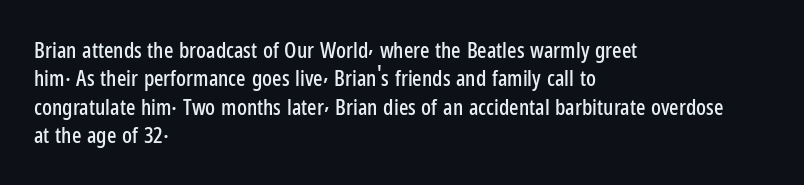
The image shows 22 px text type, upright; set left-aligned, normal line spacing (1.29x), normal letter spacing, not underlined.
